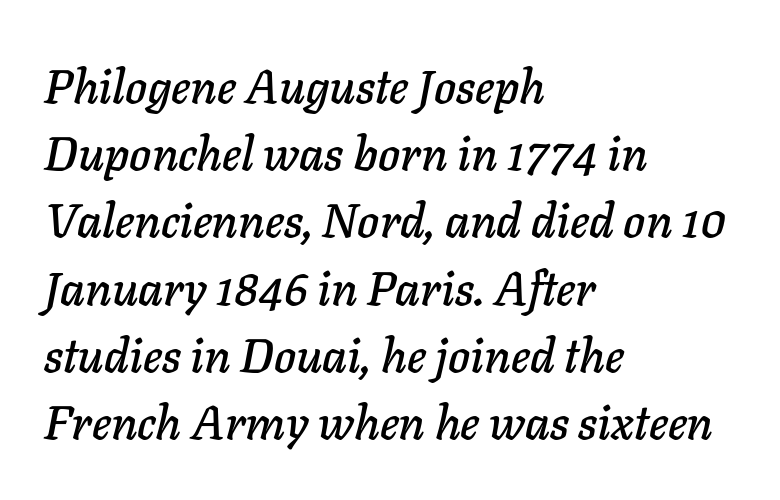
The image shows 47 px text type, italic (leaning right); set left-aligned, normal line spacing (1.43x), normal letter spacing, not underlined; low stroke contrast and a medium x-height.
